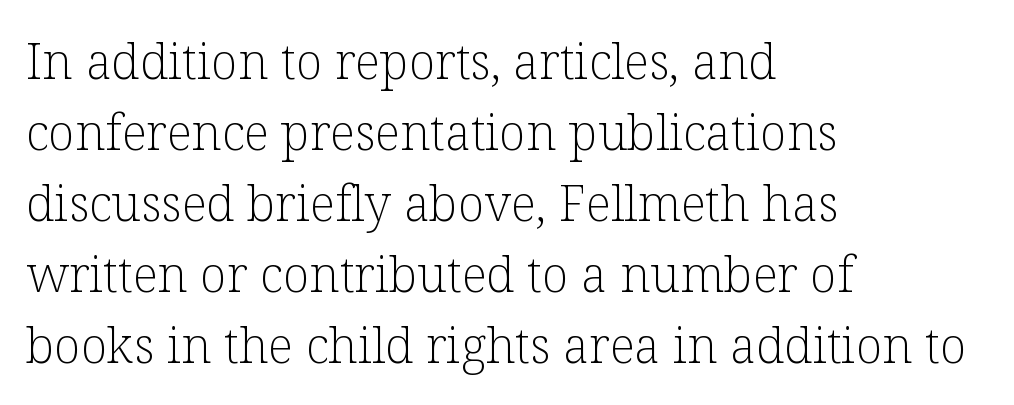
A classic flush-left, rag-right setting is used for this passage. Plain, unruled lines of type. How would I describe the line gaps? Plain and ordinary. This is serif lettering, the kind often seen in printed books.
